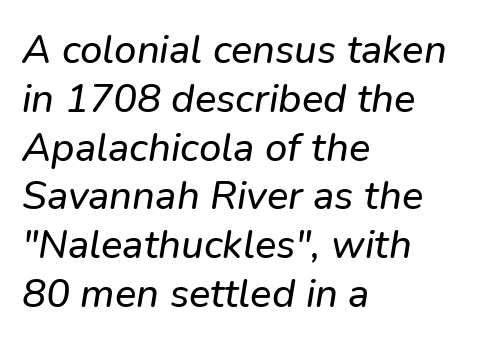
{"serif": "no", "width": "normal", "stroke_contrast": "low", "x_height": "medium", "monospaced": "no", "underline": "no", "align": "left", "line_spacing_ratio": 1.22, "letter_spacing": "normal", "letter_spacing_em": 0.0, "glyph_px": 40}
